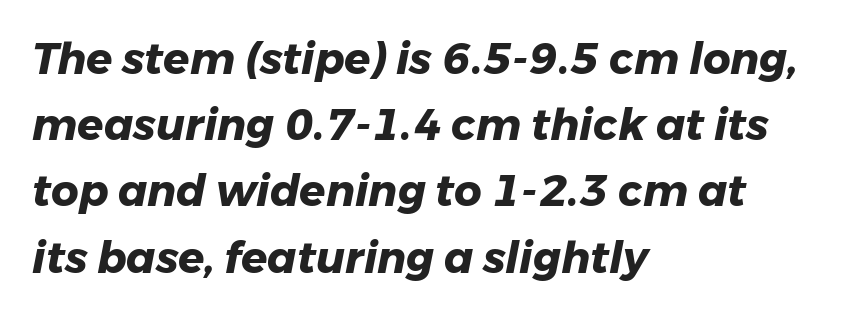
{"italic": "yes", "lean": "right", "slant_degrees": 11, "bold": "yes", "weight": "heavy", "width": "normal", "stroke_contrast": "low", "x_height": "medium", "monospaced": "no", "underline": "no", "align": "left", "line_spacing": "normal", "line_spacing_ratio": 1.54, "letter_spacing": "normal", "letter_spacing_em": 0.0, "glyph_px": 43}
